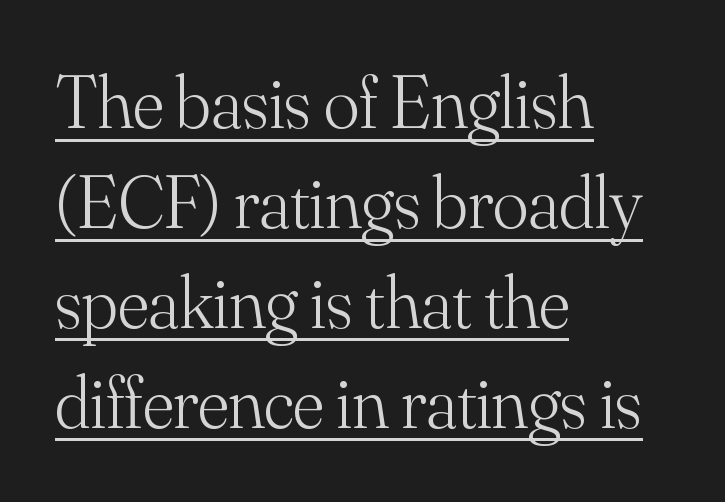
Like a heading marked for emphasis, these lines bear an underscore. Looks like regular typesetting: each glyph gets only the width it needs. These lines keep a tight, regular rhythm from letter to letter. The glyphs in this specimen are seriffed. This sample is left-justified, so line endings fall wherever the words run out. The passage shown is not bold in any degree.
